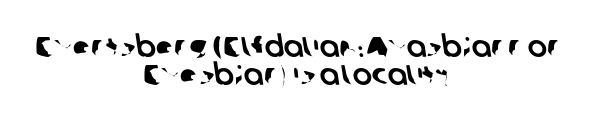
{"serif": "no", "width": "normal", "stroke_contrast": "low", "x_height": "medium", "monospaced": "no", "underline": "no", "align": "center", "line_spacing": "tight", "line_spacing_ratio": 0.96, "letter_spacing": "normal", "letter_spacing_em": 0.0, "glyph_px": 29}
